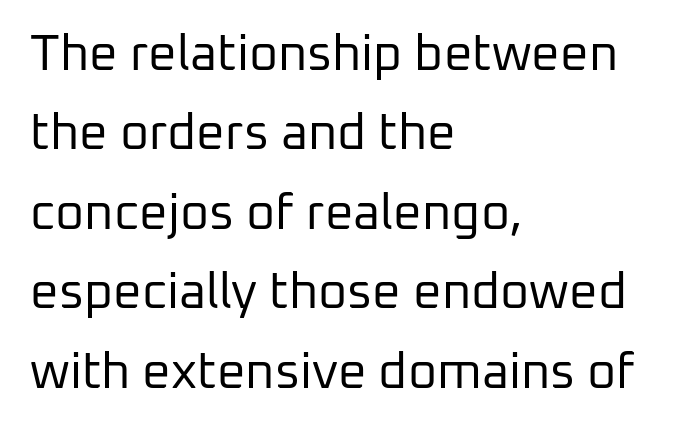
{"serif": "no", "italic": "no", "bold": "no", "weight": "regular", "width": "normal", "stroke_contrast": "low", "x_height": "medium", "monospaced": "no", "underline": "no", "align": "left", "line_spacing": "normal", "line_spacing_ratio": 1.59, "letter_spacing": "normal", "letter_spacing_em": 0.0, "glyph_px": 50}
